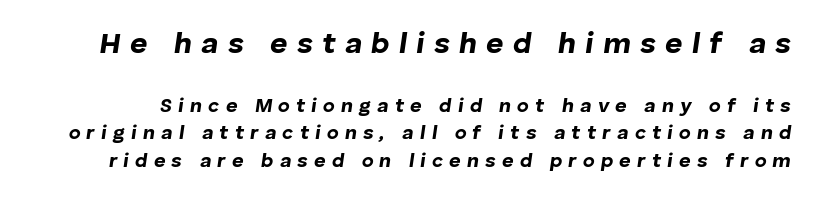
The image shows 30 px bold type, italic (leaning right); set normal line spacing (1.39x), unusually wide letter spacing (+0.31 em), not underlined; the first (top) block is 1.5x larger; low stroke contrast and a medium x-height.
